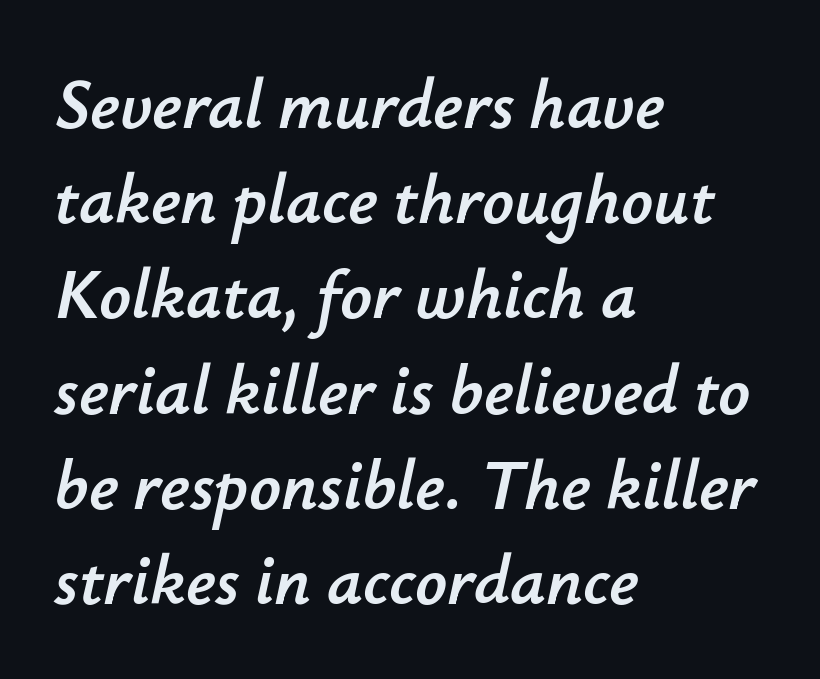
Character widths vary here, with narrow letters taking less room than wide ones. Unmarked baselines from the first word to the last. The horizontal fit of the characters is conventional and even. Typeset ragged right — the left edge is the straight one.
